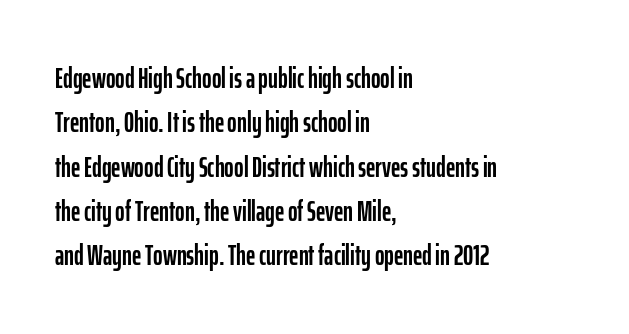
{"serif": "no", "italic": "no", "width": "condensed", "stroke_contrast": "low", "x_height": "medium", "monospaced": "no", "underline": "no", "align": "left", "line_spacing": "normal", "line_spacing_ratio": 1.53, "letter_spacing": "normal", "letter_spacing_em": 0.0, "glyph_px": 29}
